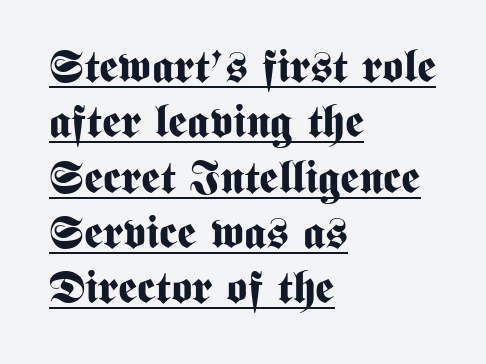
Q: Is the text bold? A: Yes.
Q: Is the text italic (slanted)? A: No, it is upright.
Q: Is the typeface a serif or a sans-serif typeface? A: Sans-serif.
Q: Is the text underlined? A: Yes.
Q: How is the paragraph aligned? A: Left-aligned.
Q: Is the spacing between letters normal or unusually wide? A: Normal.
Q: Width (condensed, normal, or wide)? A: Condensed.
Q: Stroke contrast? A: Medium.
Q: x-height? A: Medium.
Q: Monospaced? A: No.
